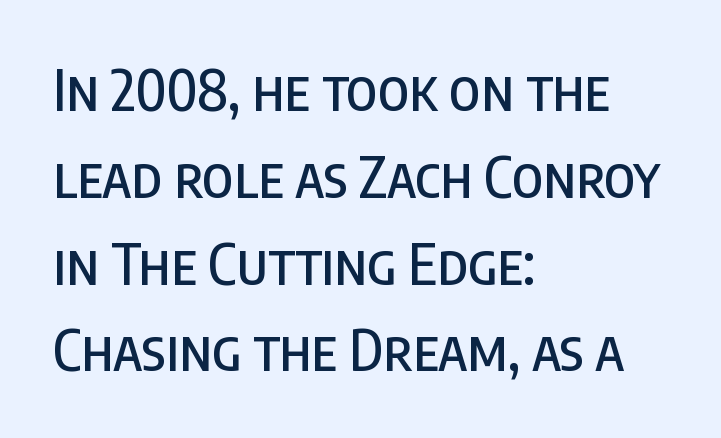
The image shows 56 px condensed sans-serif type, upright; set left-aligned, normal line spacing (1.55x), normal letter spacing, not underlined; low stroke contrast and a large x-height.
